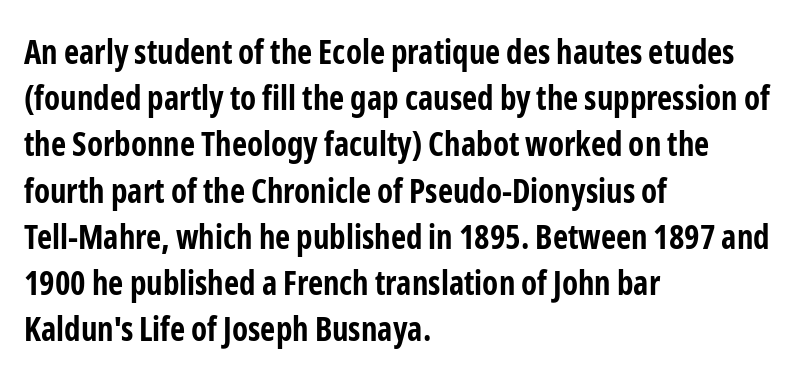
{"serif": "no", "italic": "no", "bold": "yes", "weight": "bold", "width": "condensed", "stroke_contrast": "low", "x_height": "medium", "monospaced": "no", "underline": "no", "align": "left", "line_spacing": "normal", "line_spacing_ratio": 1.4, "letter_spacing": "normal", "letter_spacing_em": 0.0, "glyph_px": 33}
